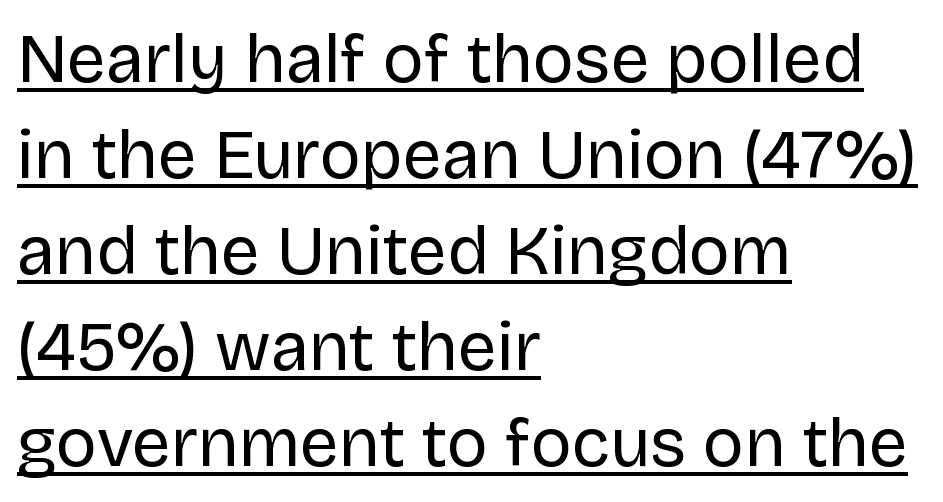
The image shows 69 px regular-weight sans-serif type, upright; set left-aligned, normal line spacing (1.39x), normal letter spacing, underlined; low stroke contrast and a large x-height.
